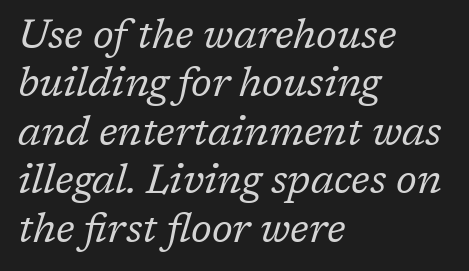
The image shows 40 px regular-weight serif type, italic (leaning right); set left-aligned, line spacing 1.21x, normal letter spacing, not underlined; low stroke contrast and a medium x-height.
